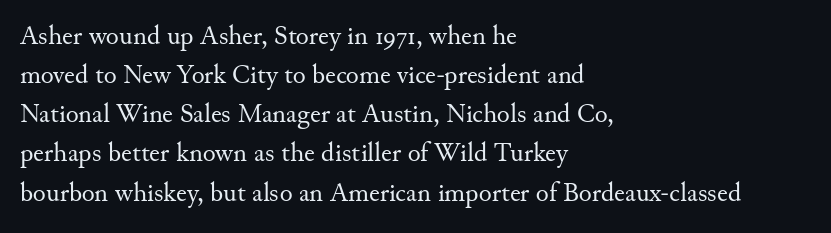
Default kerning and tracking; the words read as compact shapes. No heavy texture on the line: the type isn't bold. A roman cut, with each character standing at attention. Notice how the passage keeps a crisp vertical edge on the left only. Bare-footed words on every line.
